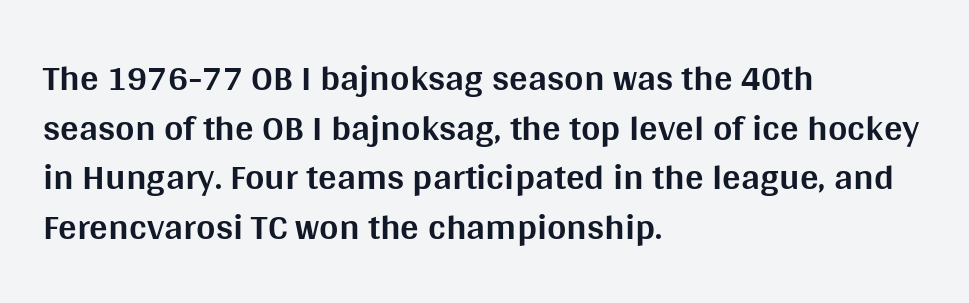
The image shows 37 px bold sans-serif type, upright; set left-aligned, normal line spacing (1.34x), normal letter spacing, not underlined; medium stroke contrast and a large x-height.
